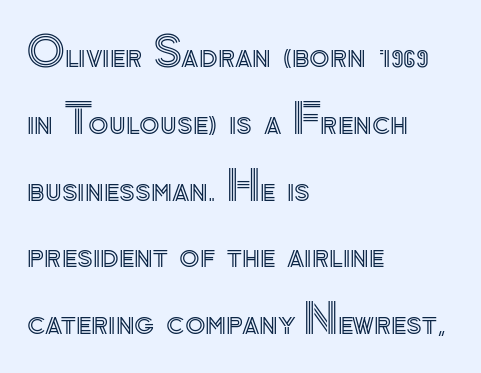
{"italic": "no", "width": "normal", "x_height": "small", "monospaced": "no", "underline": "no", "align": "left", "line_spacing": "normal", "line_spacing_ratio": 1.59, "letter_spacing": "normal", "letter_spacing_em": 0.0, "glyph_px": 42}
